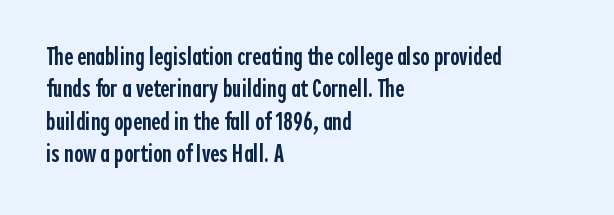
{"italic": "no", "bold": "semi", "underline": "no", "align": "left", "line_spacing": "normal", "line_spacing_ratio": 1.3, "letter_spacing": "normal", "letter_spacing_em": 0.0, "glyph_px": 25}
